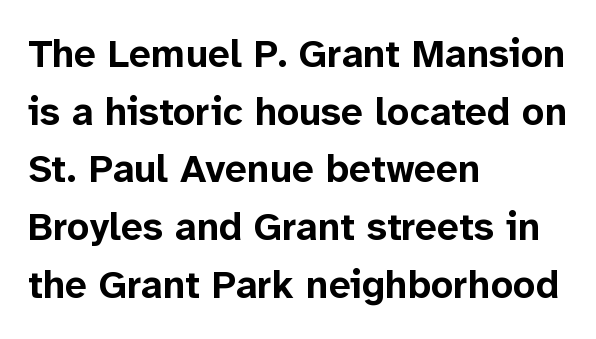
The image shows 39 px bold sans-serif type, upright; set left-aligned, normal line spacing (1.48x), normal letter spacing, not underlined; low stroke contrast and a medium x-height.
